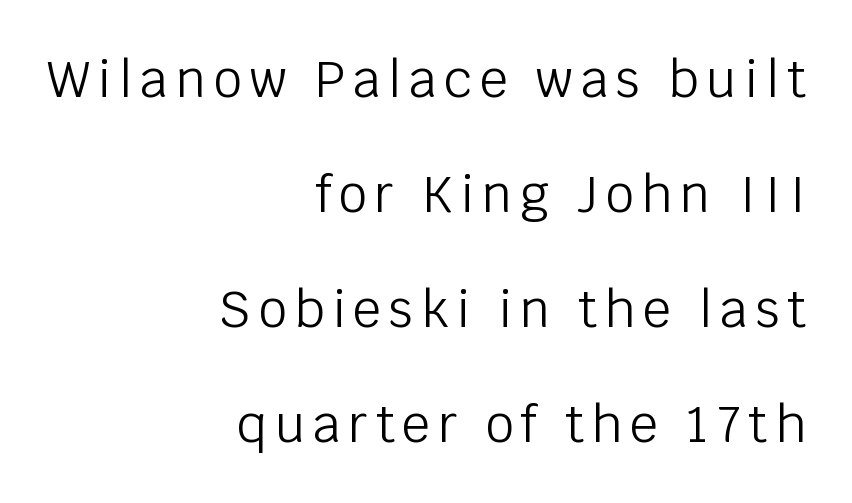
The image shows 50 px light sans-serif type, upright; set right-aligned, loose line spacing (2.3x), not underlined; low stroke contrast and a large x-height.
